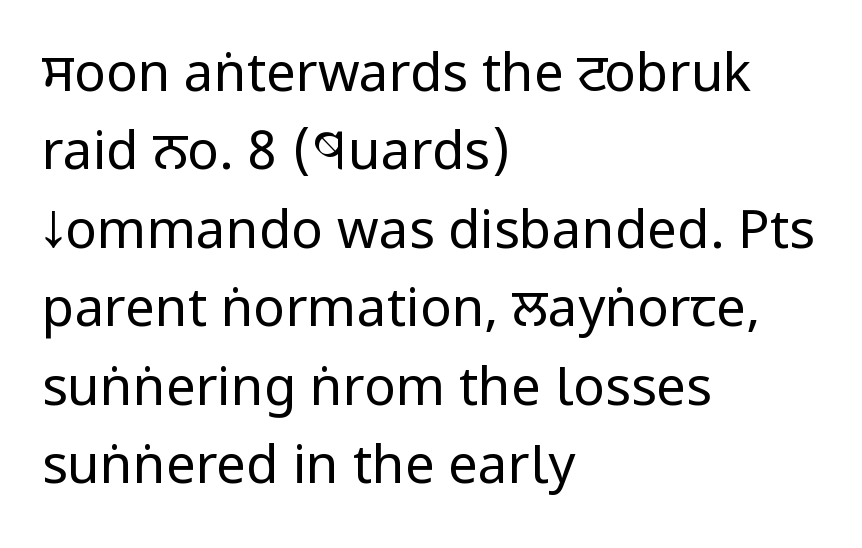
Stroke terminals: plain, sans-serif. Descenders are the only things crossing below the line. Nope, not italic — everything's standing straight. Character widths vary here, with narrow letters taking less room than wide ones. Compared with a centered layout, this one pins lines to the left instead. Is the letter spacing exaggerated? No — it looks like the ordinary default.
